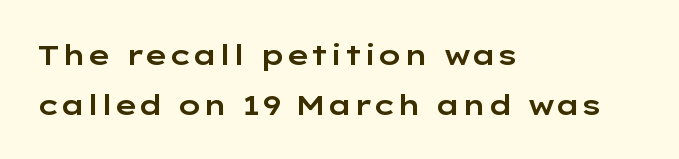
Q: Is the text italic (slanted)? A: No, it is upright.
Q: Is the typeface a serif or a sans-serif typeface? A: Sans-serif.
Q: Is the text underlined? A: No.
Q: How is the paragraph aligned? A: Left-aligned.
Q: Is the spacing between letters normal or unusually wide? A: Normal.
Q: Width (condensed, normal, or wide)? A: Wide.
Q: Stroke contrast? A: Low.
Q: x-height? A: Medium.
Q: Monospaced? A: No.
